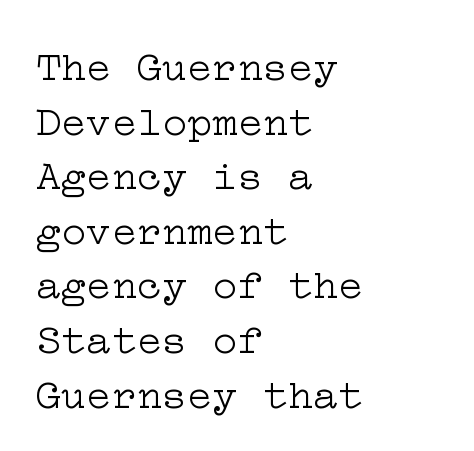
{"serif": "yes", "italic": "no", "bold": "no", "weight": "light", "width": "wide", "stroke_contrast": "low", "x_height": "medium", "underline": "no", "align": "left", "line_spacing": "normal", "line_spacing_ratio": 1.3, "letter_spacing": "normal", "letter_spacing_em": 0.0, "glyph_px": 42}
